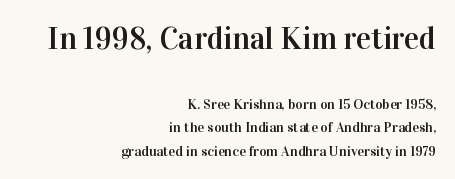
The image shows 31 px serif type, upright; set right-aligned, normal line spacing (1.66x), normal letter spacing, not underlined; the first (top) block is 2.21x larger; high stroke contrast and a medium x-height.
